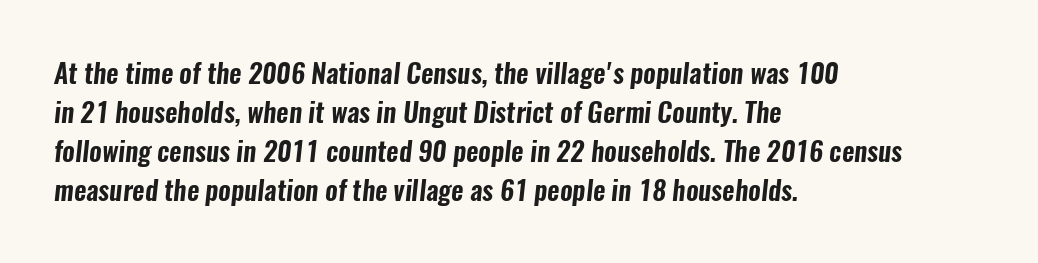
The image shows 27 px text type; set left-aligned, normal line spacing (1.44x), normal letter spacing, not underlined.
